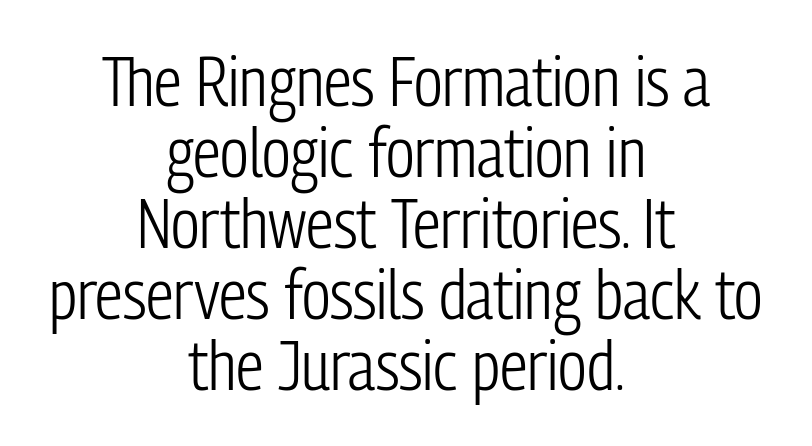
{"serif": "no", "italic": "no", "bold": "no", "weight": "light", "width": "condensed", "stroke_contrast": "low", "x_height": "medium", "monospaced": "no", "underline": "no", "align": "center", "line_spacing": "tight", "line_spacing_ratio": 1.03, "letter_spacing": "normal", "letter_spacing_em": 0.0, "glyph_px": 69}
